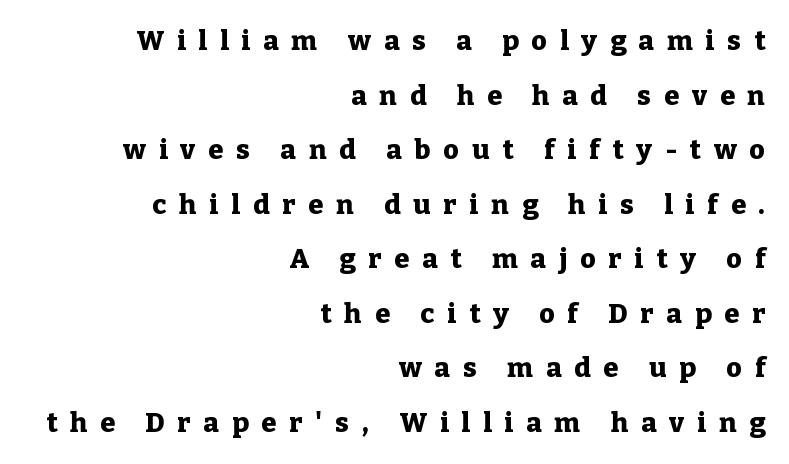
The image shows 27 px bold type, upright; set right-aligned, loose line spacing (2.02x), unusually wide letter spacing (+0.48 em), not underlined.
